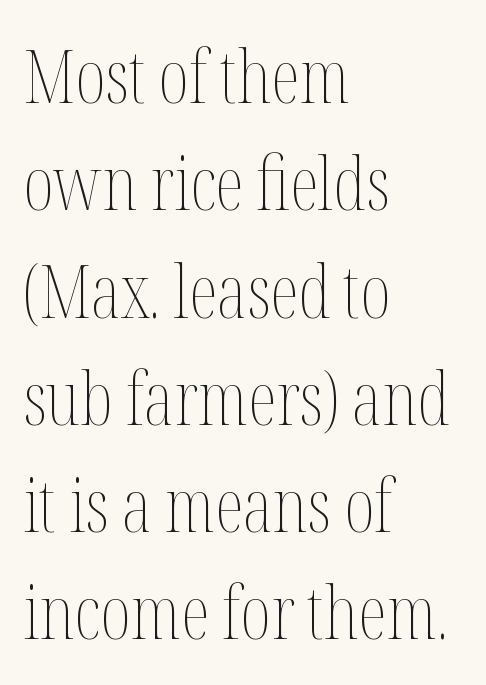
Type without underlining. Nothing unusual about the tracking: characters are spaced as the font intends. Here the designer chose a conventional face with non-uniform glyph widths. Normally led — the rows are evenly, conventionally spaced.
